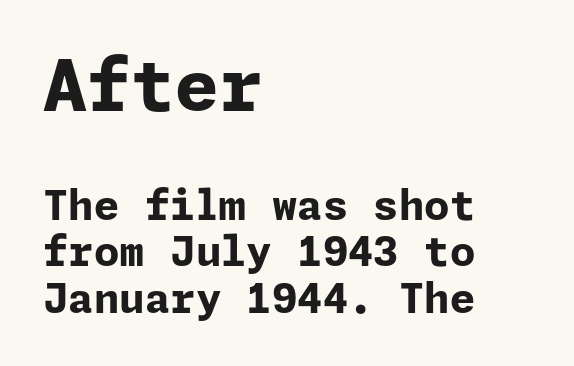
Q: Is the text bold? A: Yes.
Q: Is the text italic (slanted)? A: No, it is upright.
Q: Is the typeface a serif or a sans-serif typeface? A: Sans-serif.
Q: Is the text underlined? A: No.
Q: How is the paragraph aligned? A: Left-aligned.
Q: Is the spacing between letters normal or unusually wide? A: Normal.
Q: Is the spacing between lines tight, normal or loose? A: Tight.
Q: Which block of text is set in a larger size, the first (top) or the second (bottom)? A: The first (top) one.
Q: Width (condensed, normal, or wide)? A: Normal.
Q: Stroke contrast? A: Low.
Q: x-height? A: Medium.
